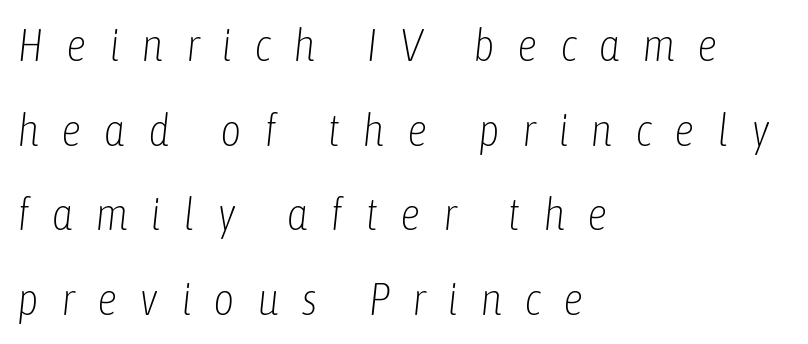
{"italic": "yes", "lean": "right", "slant_degrees": 6, "bold": "no", "weight": "light", "width": "condensed", "stroke_contrast": "low", "x_height": "medium", "monospaced": "no", "underline": "no", "align": "left", "line_spacing_ratio": 1.84, "letter_spacing": "wide", "letter_spacing_em": 0.48, "glyph_px": 46}
